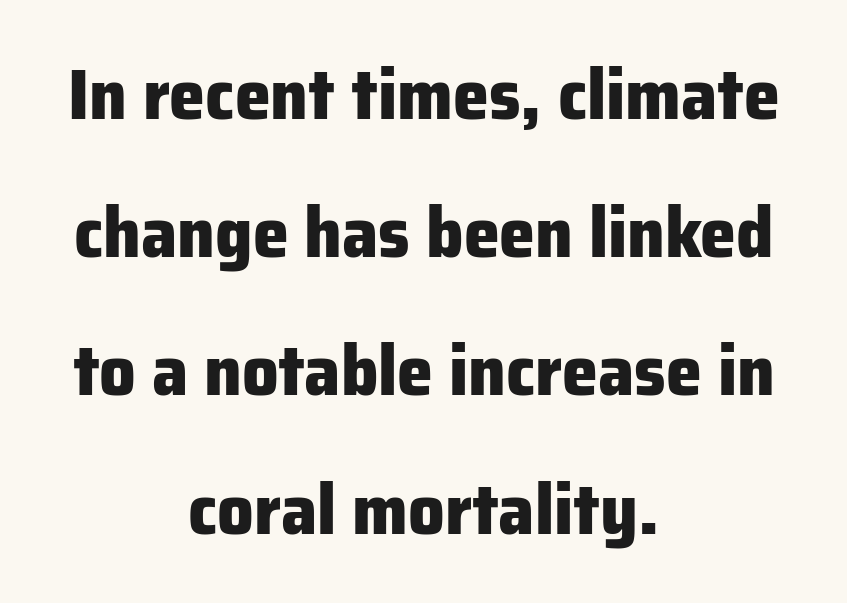
Serif or sans? Sans — the stroke terminals are bare. Rendered with straight, roman letterforms. The baseline area is clear. Visually the block forms a symmetrical silhouette, jagged on both flanks.
